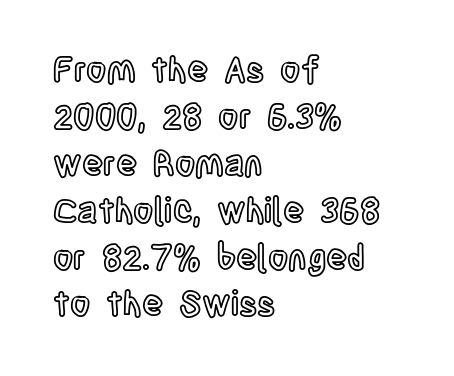
The image shows 35 px condensed type, upright; set left-aligned, normal line spacing (1.34x), normal letter spacing, not underlined; a large x-height.
